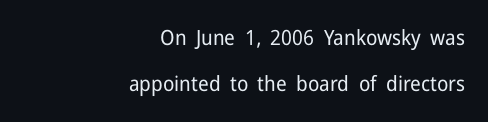
The image shows 21 px text type, upright; set right-aligned, loose line spacing (2.2x), normal letter spacing, not underlined.
